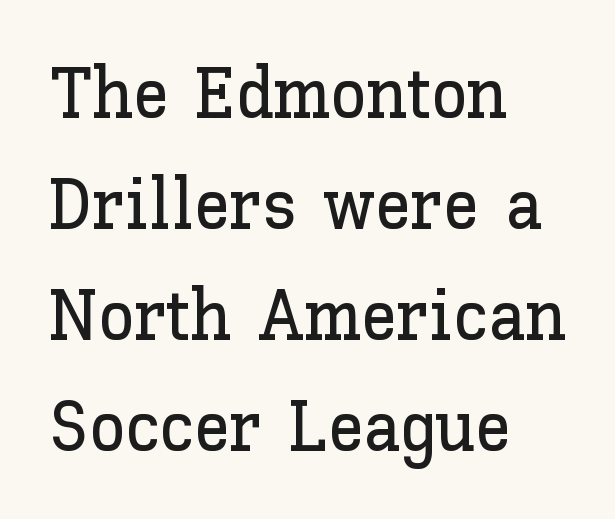
{"italic": "no", "width": "normal", "stroke_contrast": "low", "x_height": "medium", "monospaced": "no", "underline": "no", "align": "left", "line_spacing": "normal", "line_spacing_ratio": 1.54, "letter_spacing": "normal", "letter_spacing_em": 0.0, "glyph_px": 72}
